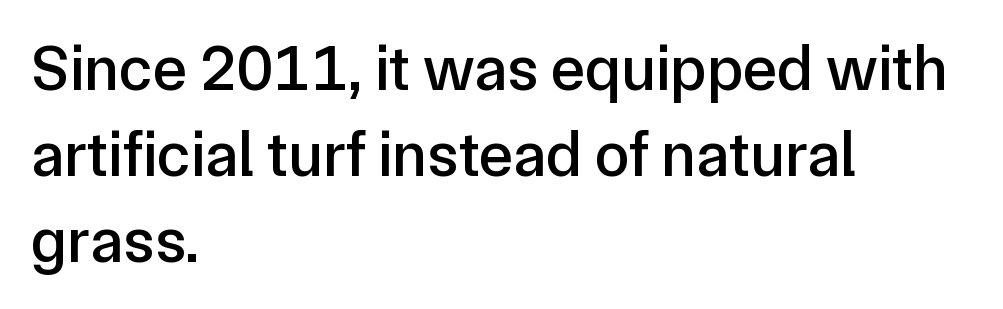
Q: Is the text italic (slanted)? A: No, it is upright.
Q: Is the typeface a serif or a sans-serif typeface? A: Sans-serif.
Q: Is the text underlined? A: No.
Q: How is the paragraph aligned? A: Left-aligned.
Q: Is the spacing between letters normal or unusually wide? A: Normal.
Q: Is the spacing between lines tight, normal or loose? A: Normal.
Q: Width (condensed, normal, or wide)? A: Normal.
Q: Stroke contrast? A: Low.
Q: x-height? A: Medium.
Q: Monospaced? A: No.
